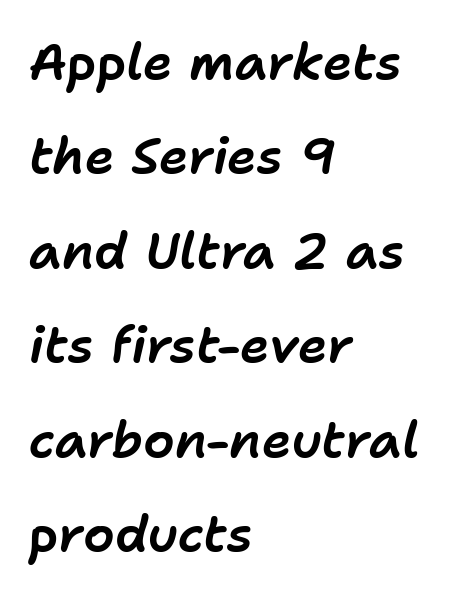
The image shows 50 px text type, italic (leaning right); set left-aligned, line spacing 1.89x, normal letter spacing, not underlined; low stroke contrast and a medium x-height.
